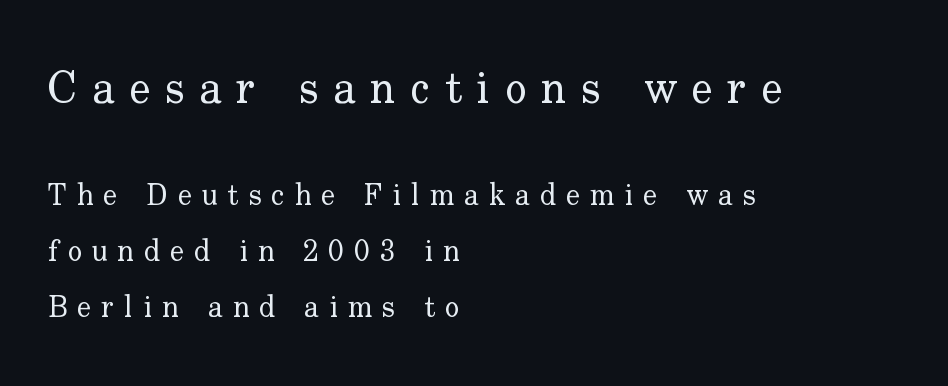
Block one is the big one; block two sits smaller underneath. The space directly below the letters is spotless. How are the letters spaced? Widely, with obvious added tracking. Serifs: yes, visible at the terminals of the letterforms. Does the copy run flush right? No — it runs flush left.
